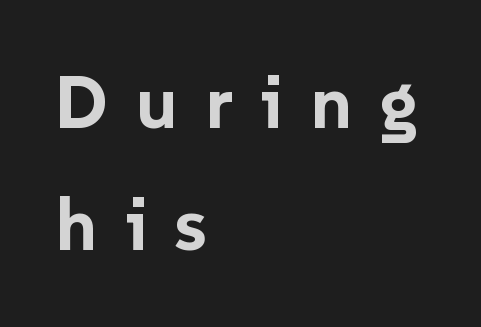
The image shows 74 px bold sans-serif type, upright; set left-aligned, normal line spacing (1.65x), unusually wide letter spacing (+0.37 em), not underlined; low stroke contrast and a medium x-height.
